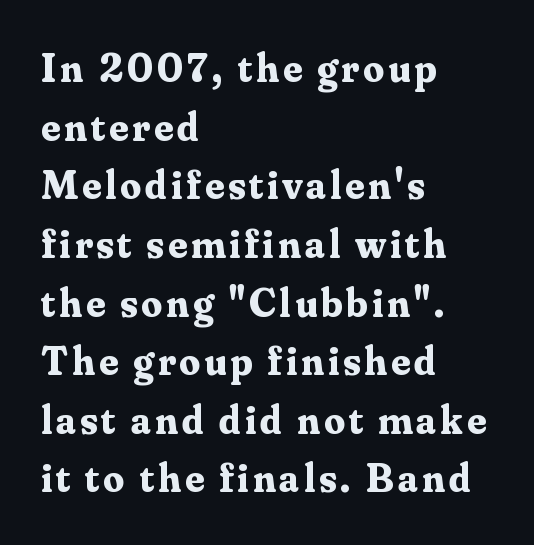
{"serif": "yes", "italic": "no", "bold": "yes", "weight": "bold", "width": "normal", "stroke_contrast": "medium", "x_height": "small", "monospaced": "no", "underline": "no", "align": "left", "line_spacing": "normal", "line_spacing_ratio": 1.43, "glyph_px": 41}
